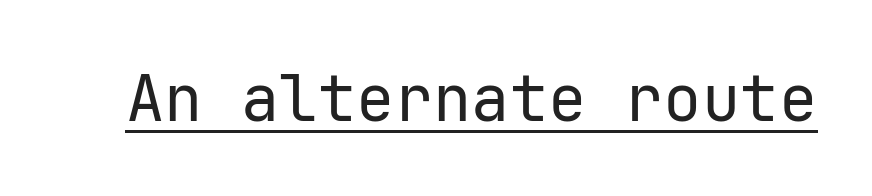
The image shows 64 px regular-weight sans-serif type, upright; set normal letter spacing, underlined; low stroke contrast and a medium x-height.
